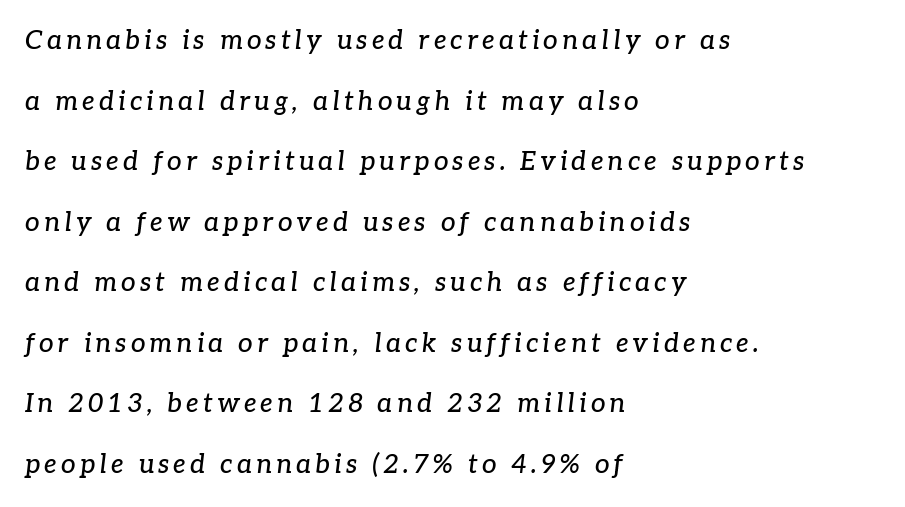
Q: Is the text italic (slanted)? A: Yes, it leans right by about 7 degrees.
Q: Is the text underlined? A: No.
Q: How is the paragraph aligned? A: Left-aligned.
Q: Is the spacing between lines tight, normal or loose? A: Loose.
